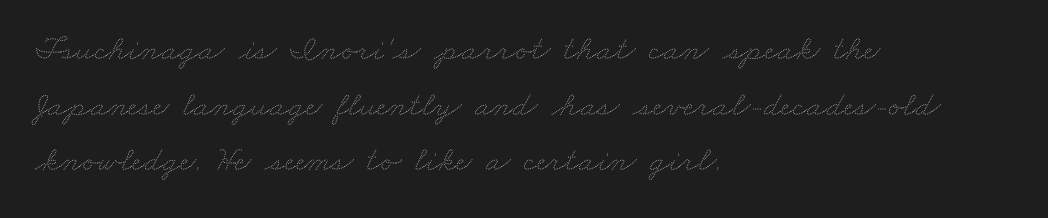
{"bold": "no", "weight": "thin", "width": "wide", "stroke_contrast": "medium", "x_height": "small", "monospaced": "no", "underline": "no", "align": "left", "line_spacing": "normal", "line_spacing_ratio": 1.59, "letter_spacing": "normal", "letter_spacing_em": 0.0, "glyph_px": 35}
